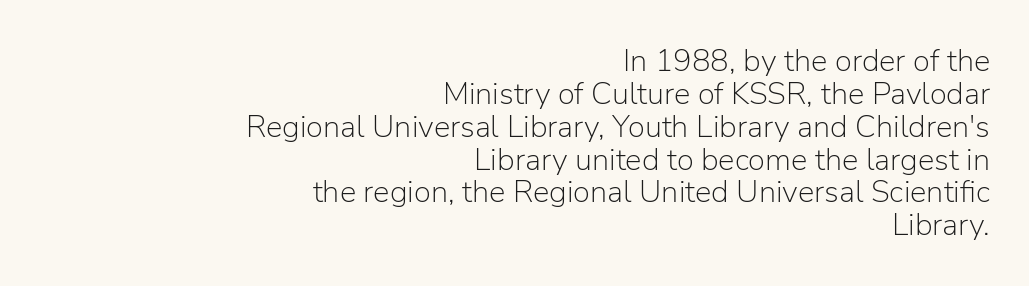
{"serif": "no", "italic": "no", "bold": "no", "weight": "light", "width": "normal", "stroke_contrast": "low", "x_height": "medium", "monospaced": "no", "underline": "no", "align": "right", "line_spacing": "tight", "line_spacing_ratio": 1.06, "letter_spacing": "normal", "letter_spacing_em": 0.0, "glyph_px": 31}
